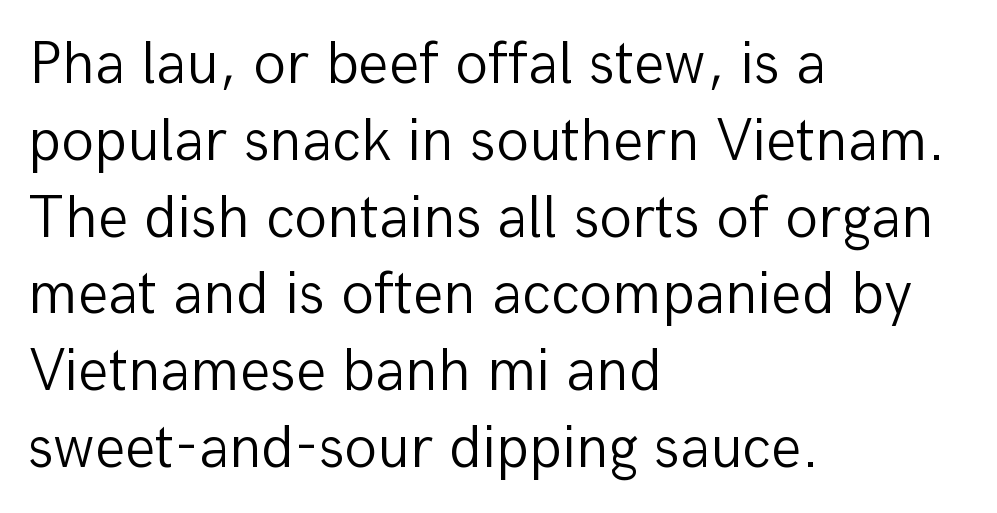
{"serif": "no", "italic": "no", "bold": "no", "weight": "light", "width": "normal", "stroke_contrast": "low", "x_height": "medium", "monospaced": "no", "underline": "no", "align": "left", "line_spacing": "normal", "line_spacing_ratio": 1.28, "letter_spacing": "normal", "letter_spacing_em": 0.0, "glyph_px": 60}
